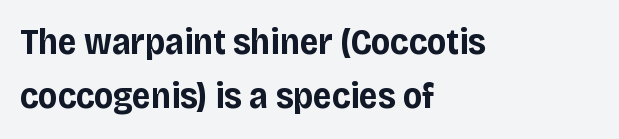
The image shows 36 px bold sans-serif type, upright; set left-aligned, normal line spacing (1.51x), normal letter spacing, not underlined; low stroke contrast and a large x-height.
